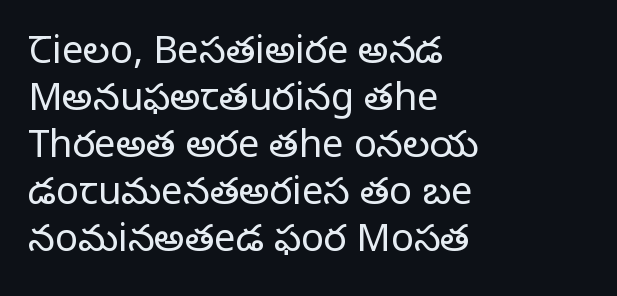
{"serif": "yes", "italic": "no", "bold": "no", "weight": "regular", "width": "normal", "stroke_contrast": "low", "x_height": "large", "monospaced": "no", "underline": "no", "align": "left", "line_spacing_ratio": 1.24, "letter_spacing": "normal", "letter_spacing_em": 0.0, "glyph_px": 38}
